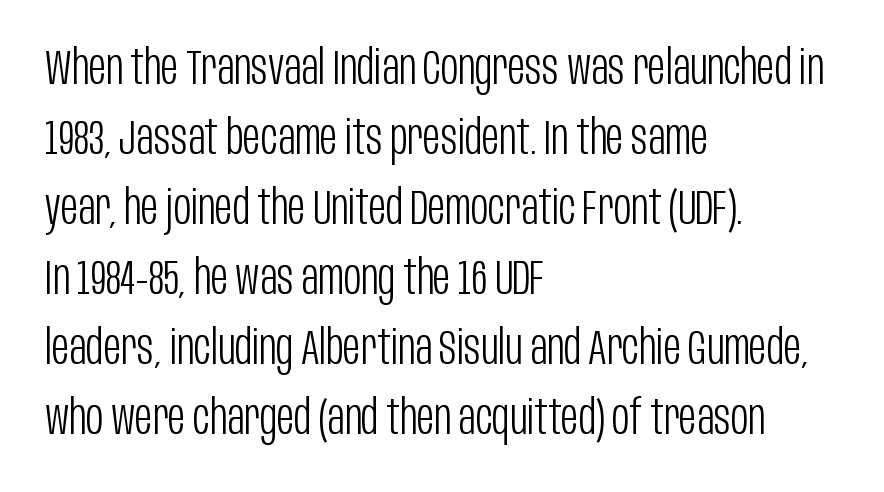
{"serif": "no", "italic": "no", "bold": "no", "weight": "light", "width": "condensed", "stroke_contrast": "low", "x_height": "large", "monospaced": "no", "underline": "no", "align": "left", "line_spacing": "normal", "line_spacing_ratio": 1.46, "letter_spacing": "normal", "letter_spacing_em": 0.0, "glyph_px": 48}
